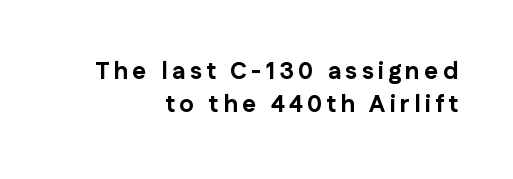
The image shows 24 px bold type, upright; set right-aligned, normal line spacing (1.38x), not underlined.
